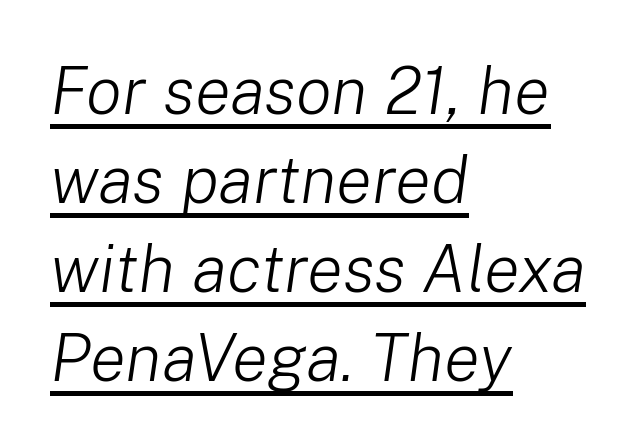
The image shows 67 px light type, italic (leaning right); set left-aligned, normal line spacing (1.33x), normal letter spacing, underlined; low stroke contrast and a medium x-height.
